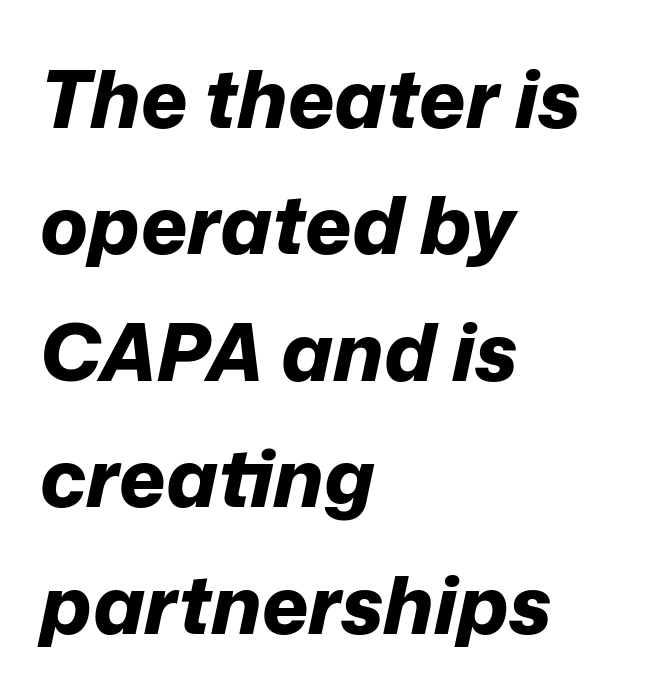
The image shows 80 px bold type, italic (leaning right); set left-aligned, normal line spacing (1.58x), normal letter spacing, not underlined; low stroke contrast and a medium x-height.
